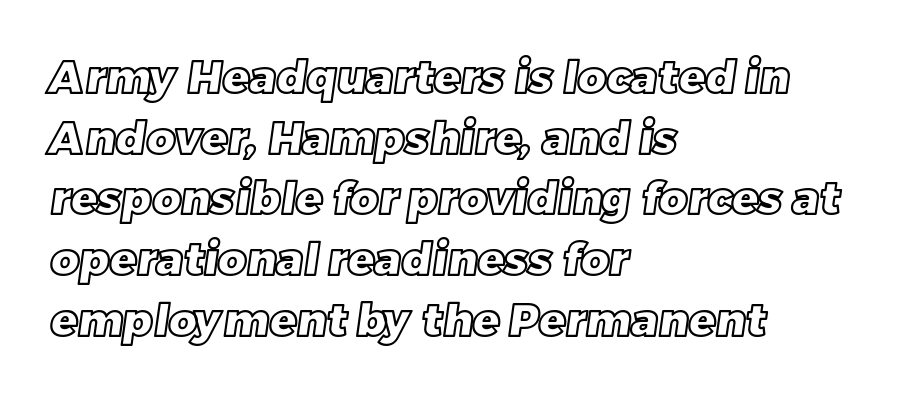
The image shows 44 px text type; set left-aligned, normal line spacing (1.38x), normal letter spacing, not underlined; a large x-height.
